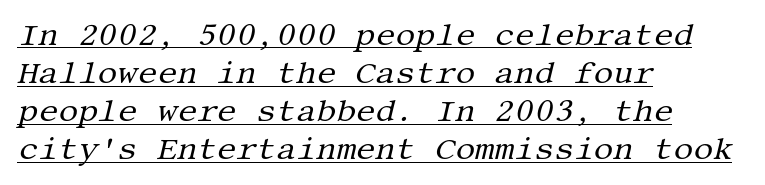
Q: Is the text bold? A: No.
Q: Is the text italic (slanted)? A: Yes, it leans right by about 13 degrees.
Q: Is the typeface a serif or a sans-serif typeface? A: Serif.
Q: Is the text underlined? A: Yes.
Q: How is the paragraph aligned? A: Left-aligned.
Q: Is the spacing between letters normal or unusually wide? A: Normal.
Q: Width (condensed, normal, or wide)? A: Normal.
Q: Stroke contrast? A: Medium.
Q: x-height? A: Large.
